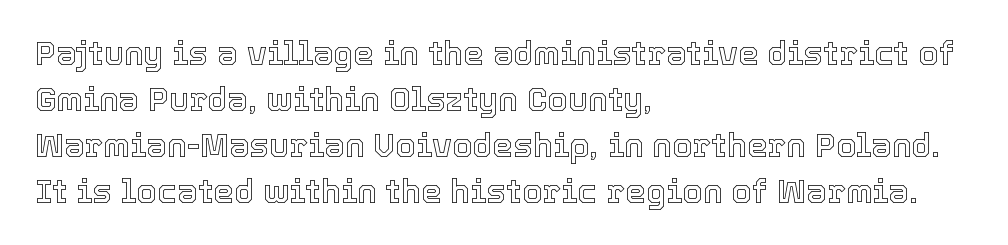
{"italic": "no", "width": "normal", "x_height": "medium", "monospaced": "no", "underline": "no", "align": "left", "line_spacing": "normal", "line_spacing_ratio": 1.39, "letter_spacing": "normal", "letter_spacing_em": 0.0, "glyph_px": 33}
